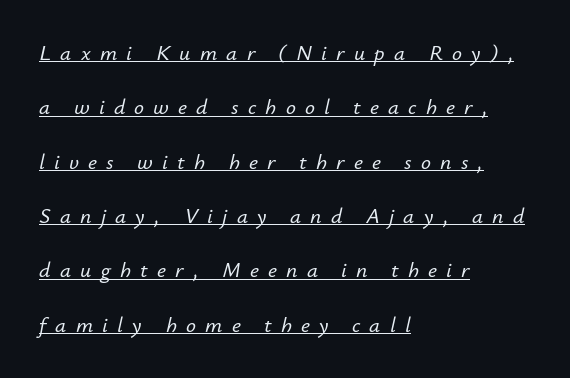
{"italic": "yes", "lean": "right", "slant_degrees": 12, "underline": "yes", "align": "left", "line_spacing": "loose", "line_spacing_ratio": 2.47, "letter_spacing": "wide", "letter_spacing_em": 0.42, "glyph_px": 22}
